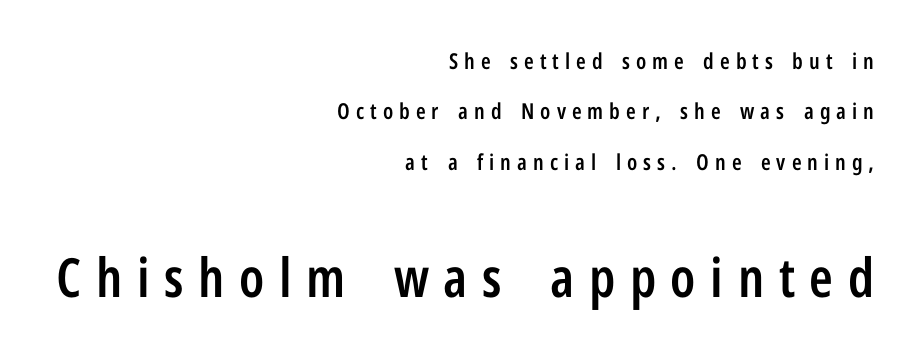
The foot of each line stays bare and open. Spacing verdict: proportional, widths tailored to each character. Reading top to bottom, the characters get bigger at the block break. The characters display no serif detailing; their extremities are plain.
